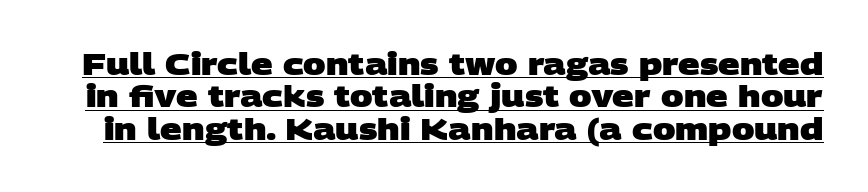
Q: Is the text bold? A: Yes.
Q: Is the typeface a serif or a sans-serif typeface? A: Sans-serif.
Q: Is the text underlined? A: Yes.
Q: Is the spacing between letters normal or unusually wide? A: Normal.
Q: Is the spacing between lines tight, normal or loose? A: Tight.
Q: Width (condensed, normal, or wide)? A: Wide.
Q: Stroke contrast? A: Low.
Q: x-height? A: Large.
Q: Monospaced? A: No.
